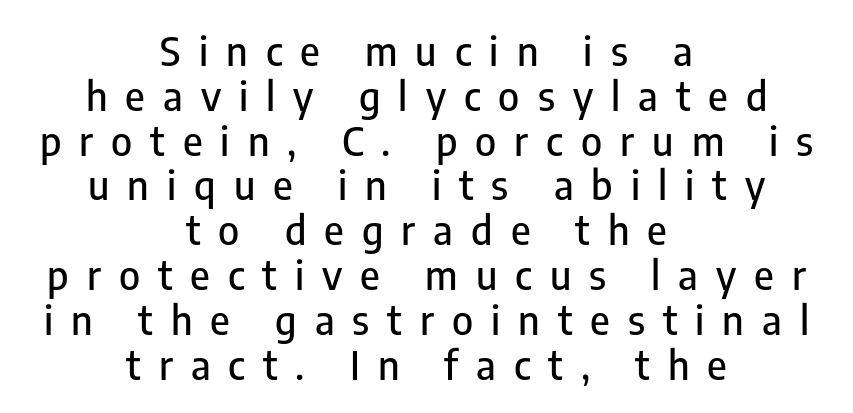
The image shows 40 px condensed sans-serif type, upright; set centered, tight line spacing (1.12x), unusually wide letter spacing (+0.45 em), not underlined; low stroke contrast and a medium x-height.
